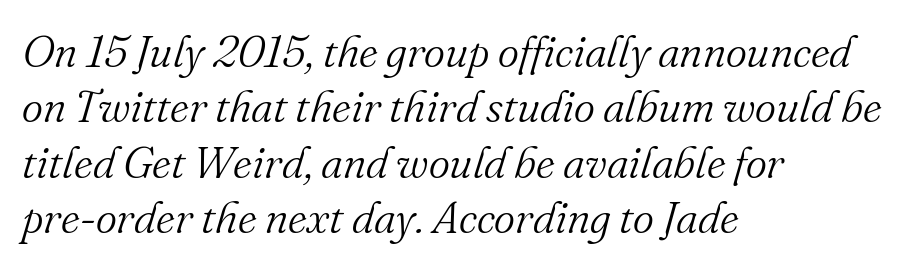
{"serif": "yes", "italic": "yes", "lean": "right", "slant_degrees": 16, "bold": "no", "weight": "light", "width": "normal", "stroke_contrast": "medium", "x_height": "small", "monospaced": "no", "underline": "no", "align": "left", "line_spacing_ratio": 1.23, "letter_spacing": "normal", "letter_spacing_em": 0.0, "glyph_px": 45}
